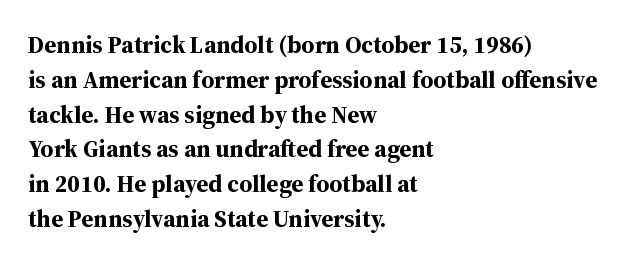
{"italic": "no", "bold": "yes", "underline": "no", "align": "left", "line_spacing": "normal", "line_spacing_ratio": 1.45, "letter_spacing": "normal", "letter_spacing_em": 0.0, "glyph_px": 24}
